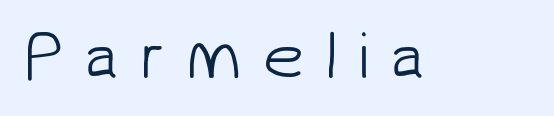
Q: Is the text bold? A: No.
Q: Is the typeface a serif or a sans-serif typeface? A: Sans-serif.
Q: Is the text underlined? A: No.
Q: Is the spacing between letters normal or unusually wide? A: Unusually wide.
Q: Width (condensed, normal, or wide)? A: Normal.
Q: Stroke contrast? A: Low.
Q: x-height? A: Medium.
Q: Monospaced? A: No.
